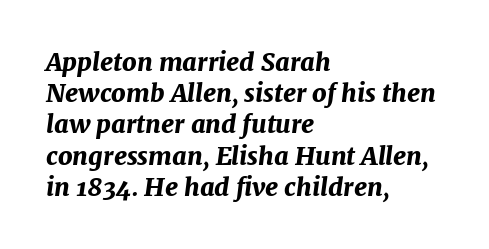
The area under the type is left untouched. Glyph-to-glyph distance matches everyday printed text. Is the block centered? No — it sits flush against the left margin. Weight: bold. If you drew a line through each stem, it would be angled. How would I describe the line gaps? Plain and ordinary.
